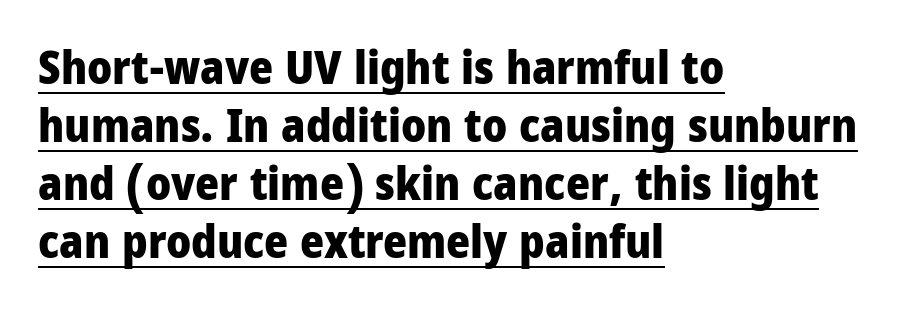
The paragraph shown leans on its left margin. Tracking value appears to be zero — textbook default spacing. Does the leading feel generous? No, just average. A typographer would call this underscored text.
